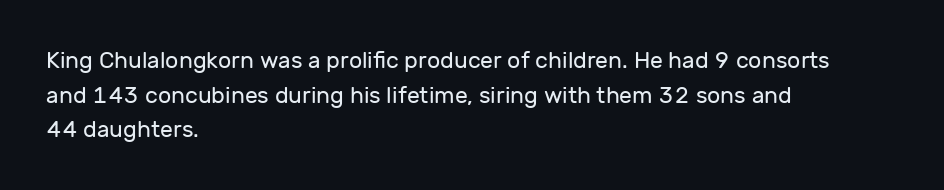
The image shows 23 px text type, upright; set left-aligned, normal line spacing (1.51x), normal letter spacing, not underlined.
